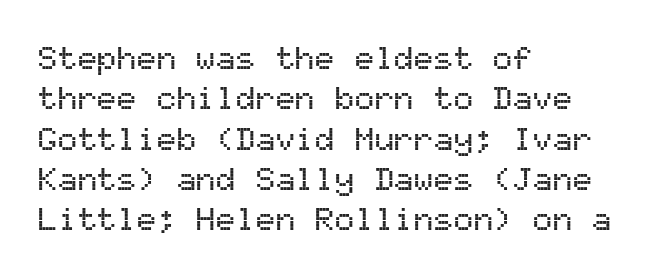
The image shows 33 px sans-serif type, upright, monospaced; set left-aligned, line spacing 1.22x, normal letter spacing, not underlined; medium stroke contrast and a medium x-height.
